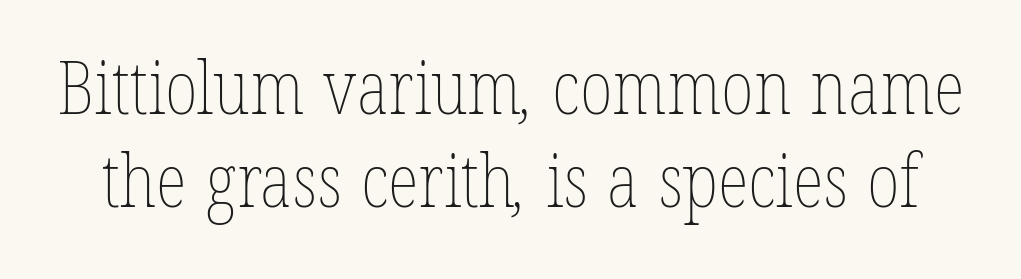
{"bold": "no", "weight": "thin", "width": "condensed", "stroke_contrast": "low", "x_height": "medium", "monospaced": "no", "underline": "no", "line_spacing": "normal", "line_spacing_ratio": 1.28, "letter_spacing": "normal", "letter_spacing_em": 0.0, "glyph_px": 73}
